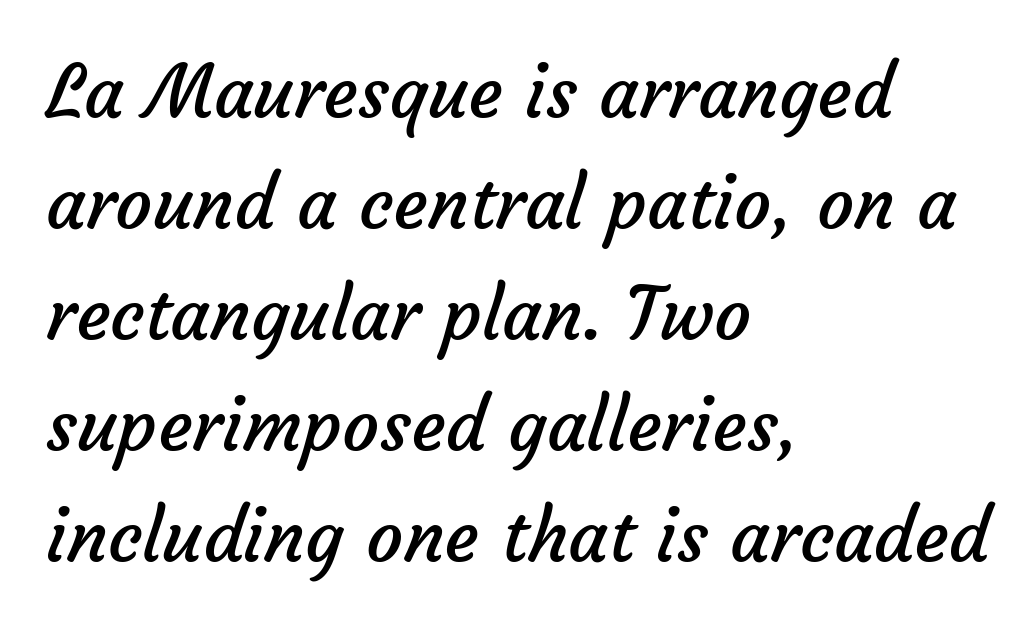
The image shows 73 px regular-weight sans-serif type; set left-aligned, normal line spacing (1.52x), normal letter spacing, not underlined; low stroke contrast and a medium x-height.
